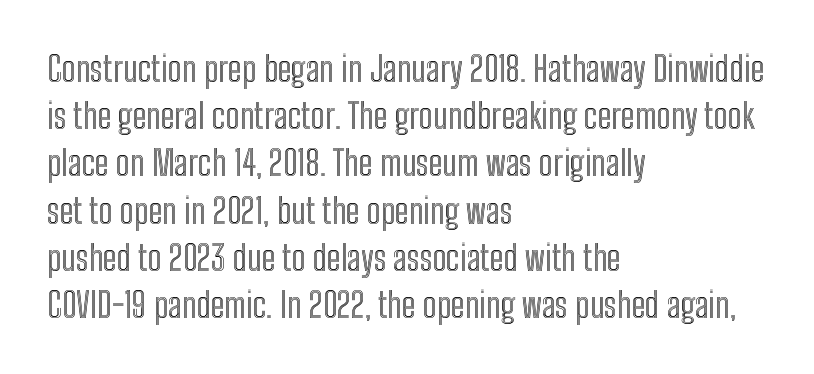
Spacing between characters is what you'd get straight out of the box. If you drew a line through each stem, it would be perfectly vertical. The space directly below the letters is spotless. Note the varied advance widths — an 'i' is clearly narrower than an 'm'.
